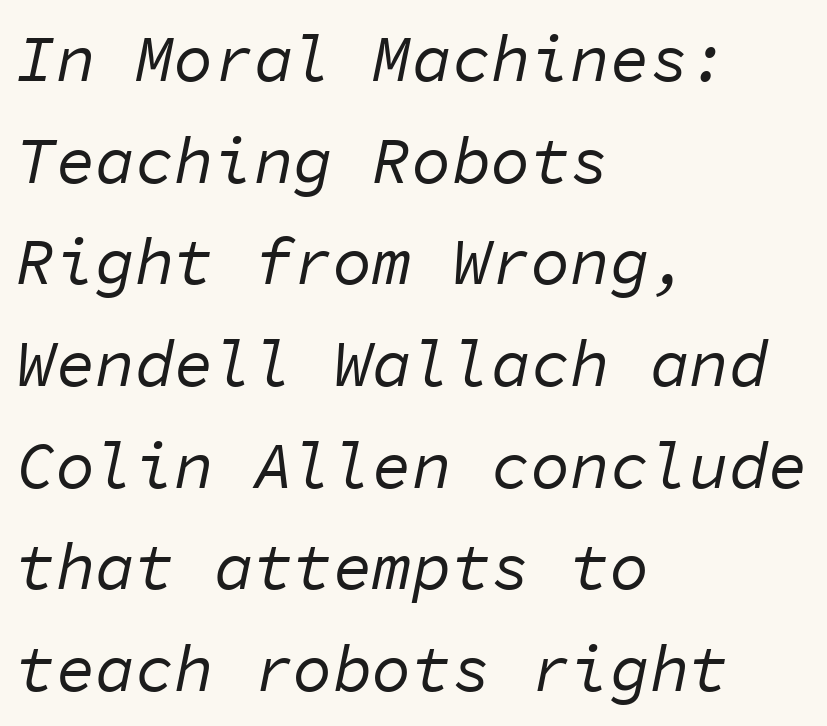
Q: Is the text bold? A: No.
Q: Is the text italic (slanted)? A: Yes, it leans right by about 11 degrees.
Q: Is the text underlined? A: No.
Q: How is the paragraph aligned? A: Left-aligned.
Q: Is the spacing between letters normal or unusually wide? A: Normal.
Q: Is the spacing between lines tight, normal or loose? A: Normal.
Q: Width (condensed, normal, or wide)? A: Normal.
Q: Stroke contrast? A: Low.
Q: x-height? A: Medium.
Q: Monospaced? A: Yes.
